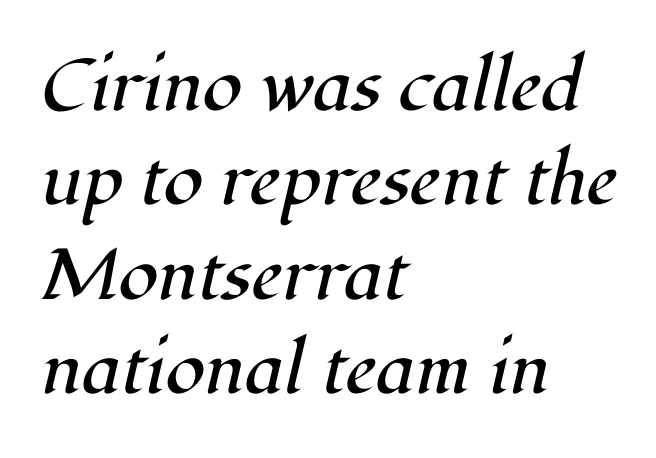
Underlining? Definitely not there. Spacing between characters is what you'd get straight out of the box. This sample uses a serif face. Character widths vary here, with narrow letters taking less room than wide ones. No chunkiness to these letters — they're not bold.
